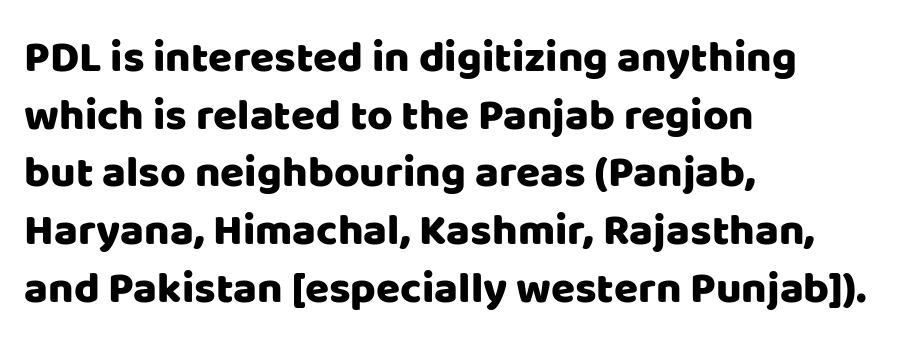
Q: Is the text italic (slanted)? A: No, it is upright.
Q: Is the typeface a serif or a sans-serif typeface? A: Sans-serif.
Q: Is the text underlined? A: No.
Q: How is the paragraph aligned? A: Left-aligned.
Q: Is the spacing between letters normal or unusually wide? A: Normal.
Q: Is the spacing between lines tight, normal or loose? A: Normal.
Q: Width (condensed, normal, or wide)? A: Normal.
Q: Stroke contrast? A: Low.
Q: x-height? A: Large.
Q: Monospaced? A: No.
